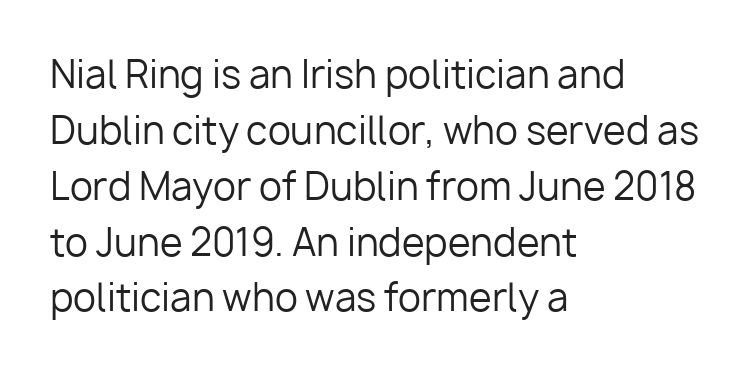
Descenders are the only things crossing below the line. Think of a printed novel: that variable character pitch is what you see here. Evenly set lines give the paragraph a standard silhouette. Caption: face not bold, strokes unweighted. The rag falls on the right side of this text block. The letters stand upright; this is a roman face.
